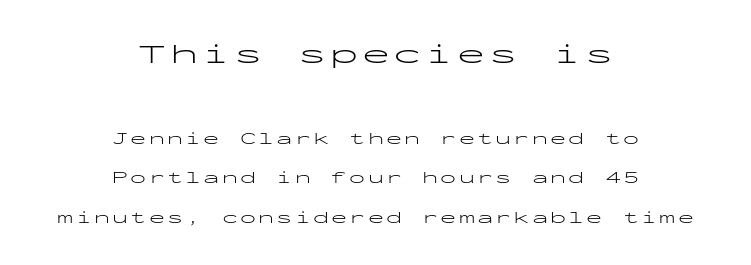
Do the letters lean? They stand straight. No heavy texture on the line: the type isn't bold. What kind of face is this? One without serifs — a sans. Casual observation: everything's sitting right in the middle. The letters march in equal steps, a hallmark of fixed-pitch type.
